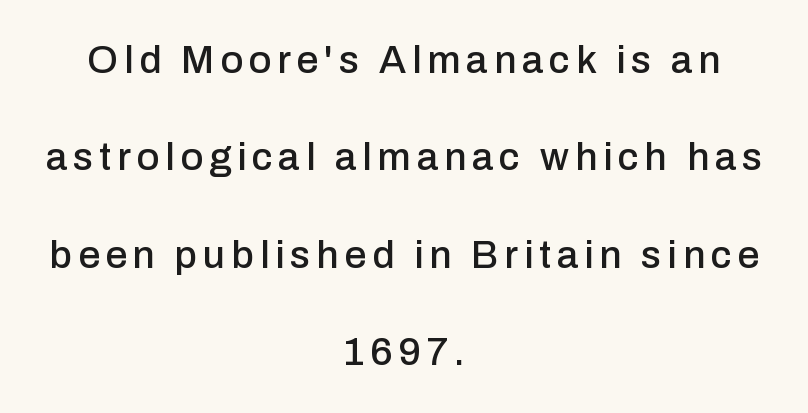
The image shows 39 px sans-serif type, upright; set centered, loose line spacing (2.5x), not underlined; low stroke contrast and a medium x-height.
